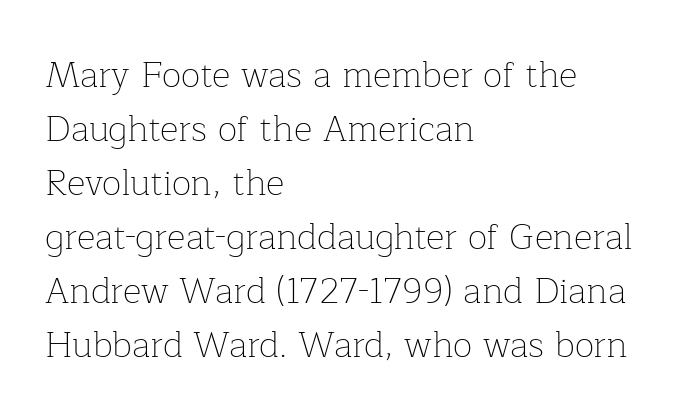
The horizontal fit of the characters is conventional and even. Is there any slant? The stems are plumb. Reading down the block, your eye returns to a fixed left position each line. These lines sit exactly where default settings would place them. This is serif lettering, the kind often seen in printed books.
